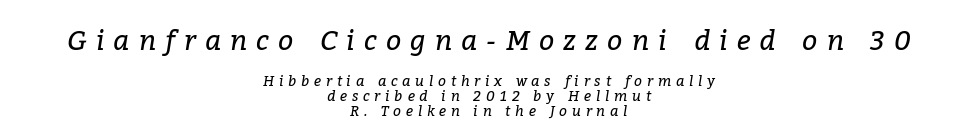
{"italic": "yes", "lean": "right", "slant_degrees": 9, "bold": "no", "underline": "no", "align": "center", "line_spacing": "tight", "line_spacing_ratio": 1.06, "letter_spacing": "wide", "letter_spacing_em": 0.34, "larger_block": "first", "size_ratio": 1.93, "glyph_px": 27}
